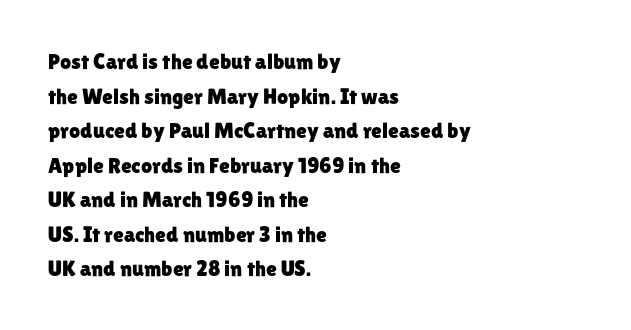
The setting favours the left margin, as ordinary paragraphs usually do. The letters stand straight up with perfectly vertical stems. Baseline-to-baseline distance is the conventional proportion of letter height. Beneath every word, the page is bare. Is the letter spacing exaggerated? No — it looks like the ordinary default.
